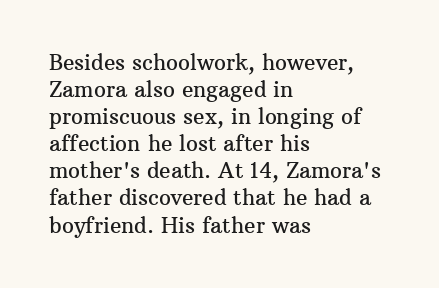
{"italic": "no", "underline": "no", "align": "left", "line_spacing": "normal", "line_spacing_ratio": 1.29, "letter_spacing": "normal", "letter_spacing_em": 0.0, "glyph_px": 21}
